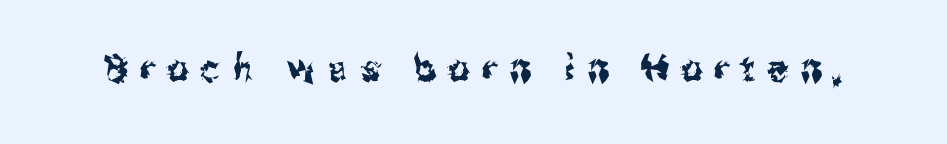
Q: Is the text italic (slanted)? A: No, it is upright.
Q: Is the typeface a serif or a sans-serif typeface? A: Sans-serif.
Q: Is the text underlined? A: No.
Q: Is the spacing between letters normal or unusually wide? A: Unusually wide.
Q: Width (condensed, normal, or wide)? A: Condensed.
Q: Stroke contrast? A: Medium.
Q: x-height? A: Medium.
Q: Monospaced? A: No.
